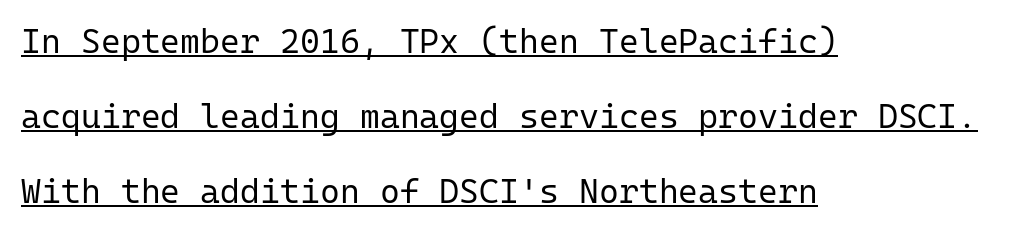
Q: Is the text bold? A: No.
Q: Is the text italic (slanted)? A: No, it is upright.
Q: Is the typeface a serif or a sans-serif typeface? A: Sans-serif.
Q: Is the text underlined? A: Yes.
Q: How is the paragraph aligned? A: Left-aligned.
Q: Is the spacing between letters normal or unusually wide? A: Normal.
Q: Is the spacing between lines tight, normal or loose? A: Loose.
Q: Width (condensed, normal, or wide)? A: Normal.
Q: Stroke contrast? A: Low.
Q: x-height? A: Medium.
Q: Monospaced? A: Yes.
